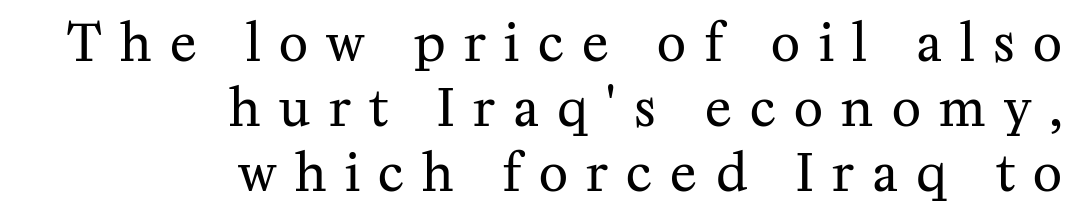
Q: Is the text bold? A: No.
Q: Is the text italic (slanted)? A: No, it is upright.
Q: Is the typeface a serif or a sans-serif typeface? A: Serif.
Q: Is the text underlined? A: No.
Q: How is the paragraph aligned? A: Right-aligned.
Q: Is the spacing between letters normal or unusually wide? A: Unusually wide.
Q: Is the spacing between lines tight, normal or loose? A: Normal.
Q: Width (condensed, normal, or wide)? A: Normal.
Q: Stroke contrast? A: Medium.
Q: x-height? A: Medium.
Q: Monospaced? A: No.
